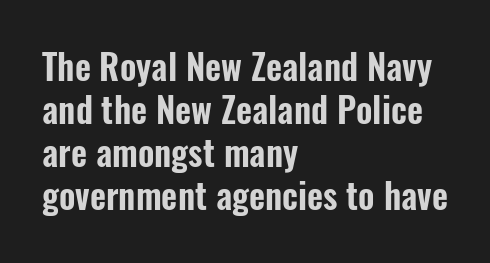
Q: Is the text italic (slanted)? A: No, it is upright.
Q: Is the typeface a serif or a sans-serif typeface? A: Sans-serif.
Q: Is the text underlined? A: No.
Q: How is the paragraph aligned? A: Left-aligned.
Q: Is the spacing between letters normal or unusually wide? A: Normal.
Q: Width (condensed, normal, or wide)? A: Condensed.
Q: Stroke contrast? A: Low.
Q: x-height? A: Medium.
Q: Monospaced? A: No.
